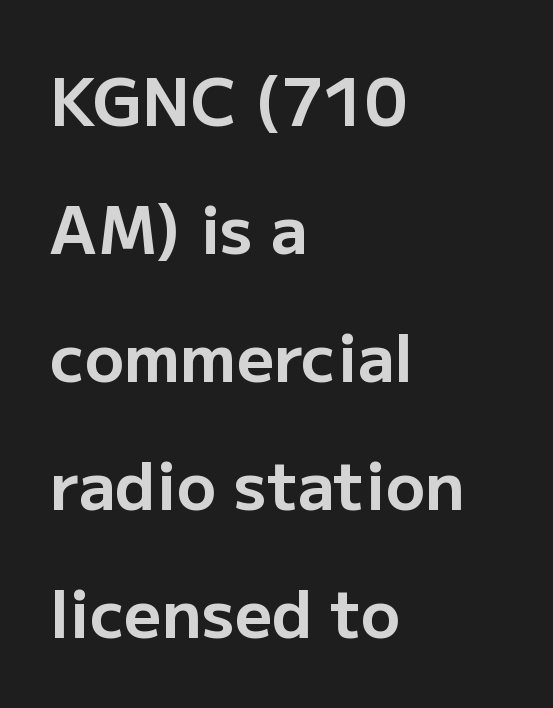
The image shows 65 px bold sans-serif type, upright; set left-aligned, loose line spacing (1.97x), normal letter spacing, not underlined; low stroke contrast and a medium x-height.
